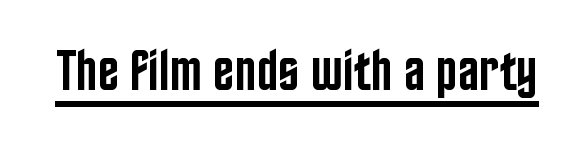
Q: Is the text bold? A: Semi-bold.
Q: Is the text italic (slanted)? A: No, it is upright.
Q: Is the typeface a serif or a sans-serif typeface? A: Sans-serif.
Q: Is the text underlined? A: Yes.
Q: Is the spacing between letters normal or unusually wide? A: Normal.
Q: Width (condensed, normal, or wide)? A: Condensed.
Q: Stroke contrast? A: Low.
Q: x-height? A: Large.
Q: Monospaced? A: No.
